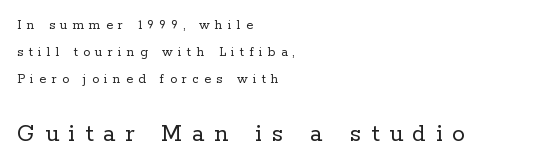
Stems and bowls with no extra thickness — not bold. Anything drawn beneath the words? Only blank space. What's the leading like? Stretched, with rows far apart. Compared with a centered layout, this one pins lines to the left instead. Posture: vertical. The rendering enlarges the type as you move from the upper chunk to the lower.
